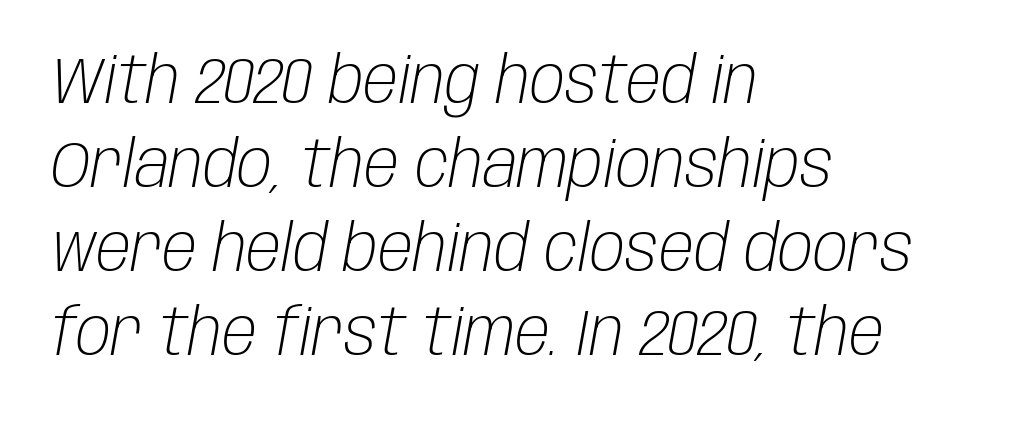
{"italic": "yes", "lean": "right", "slant_degrees": 10, "bold": "no", "weight": "light", "width": "condensed", "stroke_contrast": "low", "x_height": "large", "monospaced": "no", "underline": "no", "align": "left", "line_spacing": "normal", "line_spacing_ratio": 1.29, "letter_spacing": "normal", "letter_spacing_em": 0.0, "glyph_px": 65}
